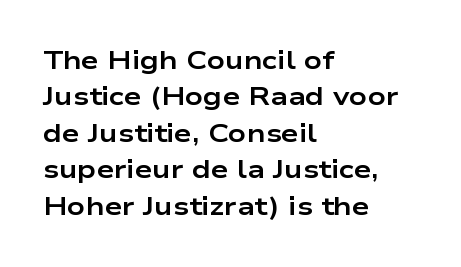
{"italic": "no", "bold": "yes", "underline": "no", "align": "left", "line_spacing": "normal", "line_spacing_ratio": 1.46, "letter_spacing": "normal", "letter_spacing_em": 0.0, "glyph_px": 25}
